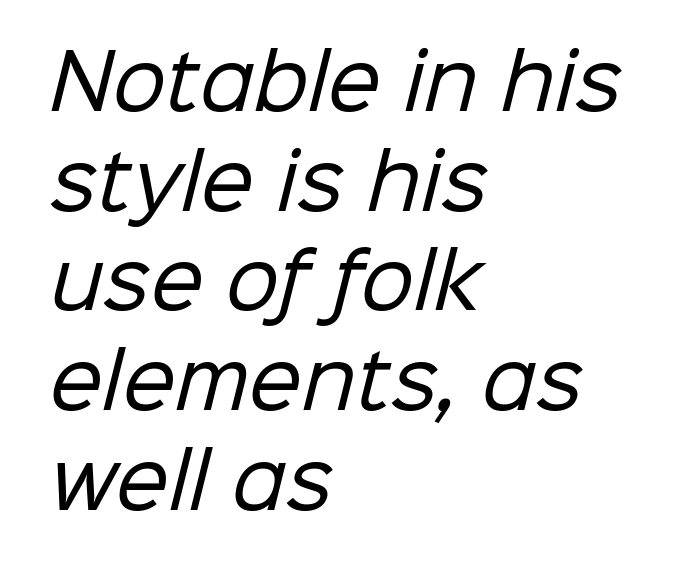
The rendering uses a moderate line-height, typical for paragraphs. In terms of letterform style, serifs are entirely absent. Does the copy run flush right? No — it runs flush left. The space beneath each line is pristine and unruled. The cut favours lightness, reaching ordinary text weight at its darkest.
